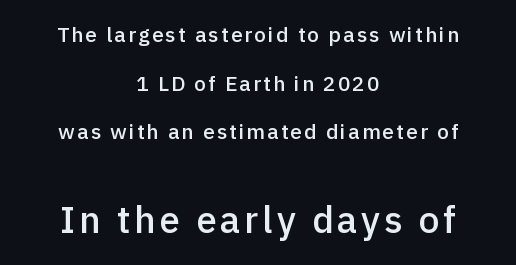
Q: Is the text bold? A: Semi-bold.
Q: Is the text italic (slanted)? A: No, it is upright.
Q: Is the typeface a serif or a sans-serif typeface? A: Sans-serif.
Q: Is the text underlined? A: No.
Q: How is the paragraph aligned? A: Centered.
Q: Is the spacing between lines tight, normal or loose? A: Loose.
Q: Which block of text is set in a larger size, the first (top) or the second (bottom)? A: The second (bottom) one.
Q: Width (condensed, normal, or wide)? A: Normal.
Q: x-height? A: Medium.
Q: Monospaced? A: No.
